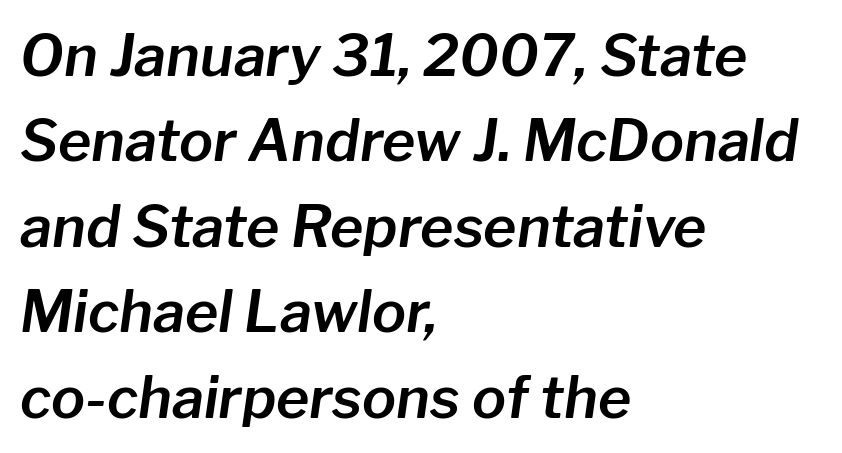
The image shows 57 px text type, italic (leaning right); set left-aligned, normal line spacing (1.5x), normal letter spacing, not underlined; low stroke contrast and a medium x-height.
